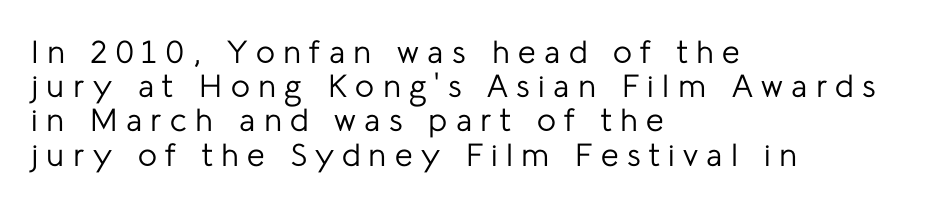
The font family rendered here belongs to the sans-serif group. No heavy texture on the line: the type isn't bold. Underline: absent. Compared with typical body copy, the letter spacing here is much looser. Tall strokes in this sample are plumb rather than angled.
